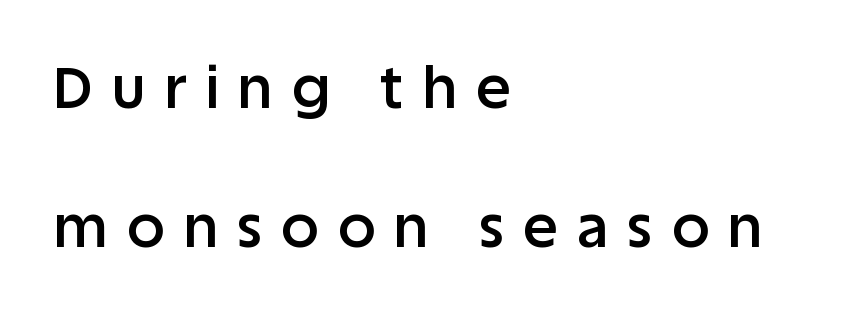
Q: Is the text bold? A: Semi-bold.
Q: Is the text italic (slanted)? A: No, it is upright.
Q: Is the typeface a serif or a sans-serif typeface? A: Sans-serif.
Q: Is the text underlined? A: No.
Q: How is the paragraph aligned? A: Left-aligned.
Q: Is the spacing between letters normal or unusually wide? A: Unusually wide.
Q: Is the spacing between lines tight, normal or loose? A: Loose.
Q: Width (condensed, normal, or wide)? A: Normal.
Q: Stroke contrast? A: Low.
Q: x-height? A: Large.
Q: Monospaced? A: No.
